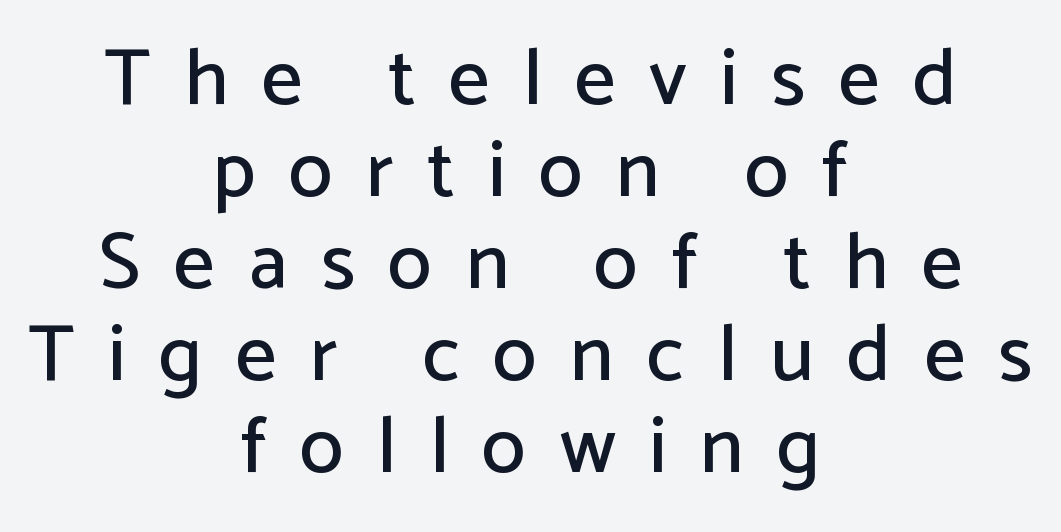
{"serif": "no", "italic": "no", "width": "normal", "stroke_contrast": "low", "x_height": "medium", "monospaced": "no", "underline": "no", "align": "center", "line_spacing": "tight", "line_spacing_ratio": 1.15, "letter_spacing": "wide", "letter_spacing_em": 0.42, "glyph_px": 80}
